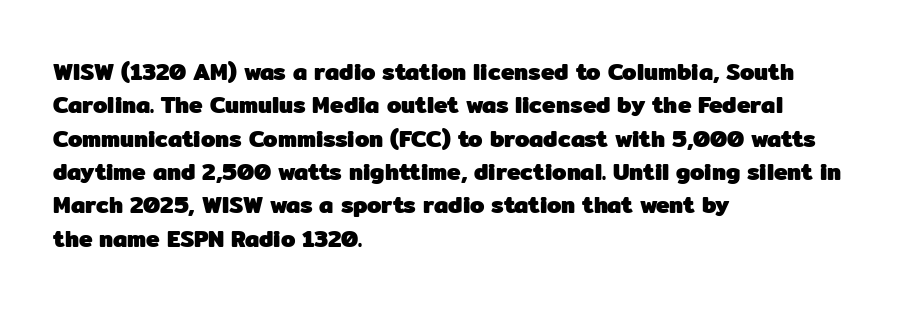
The image shows 23 px bold type, upright; set left-aligned, normal line spacing (1.45x), normal letter spacing, not underlined.
